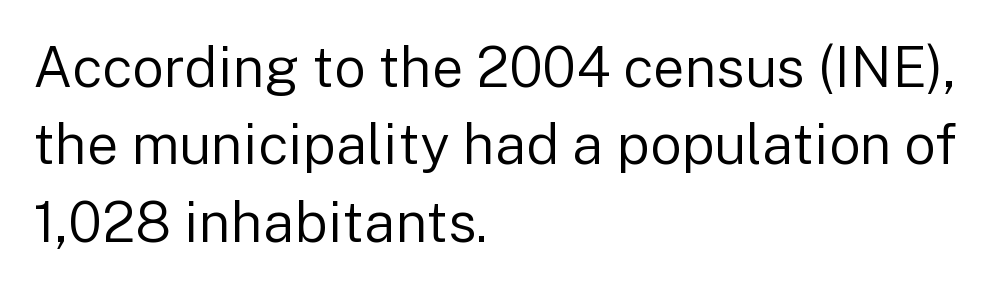
The image shows 56 px regular-weight sans-serif type, upright; set left-aligned, normal line spacing (1.38x), normal letter spacing, not underlined; low stroke contrast and a medium x-height.
